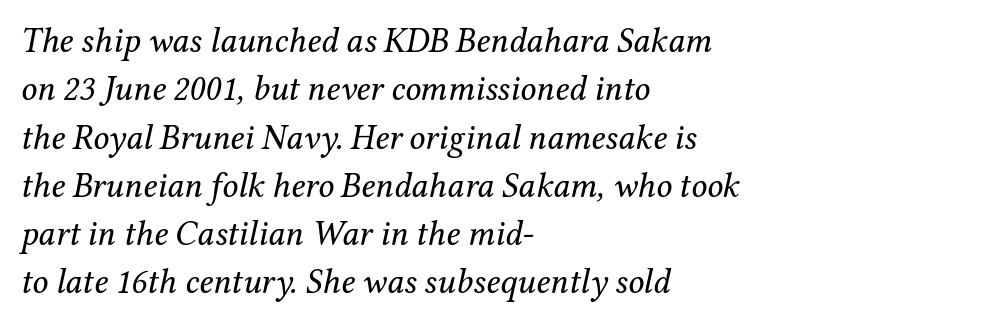
The passage shown is typeset with a serif family. The letters sit at their default tracking, neither squeezed nor spread. The specimen reads as italic at a glance. How would I describe the line gaps? Plain and ordinary. All the whitespace from short lines collects on the right. The typeface has the unassuming heft of standard copy or less.
